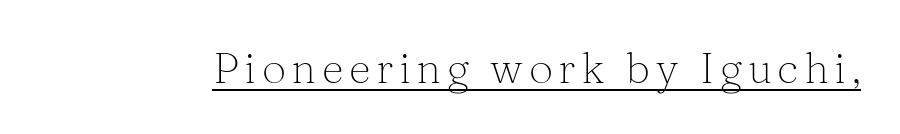
Q: Is the text bold? A: No.
Q: Is the text italic (slanted)? A: No, it is upright.
Q: Is the typeface a serif or a sans-serif typeface? A: Serif.
Q: Is the text underlined? A: Yes.
Q: Width (condensed, normal, or wide)? A: Normal.
Q: Stroke contrast? A: Medium.
Q: x-height? A: Medium.
Q: Monospaced? A: No.
